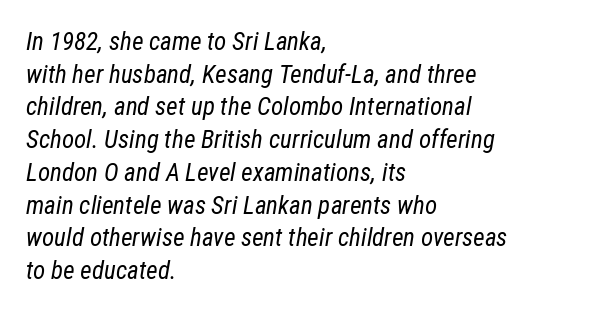
Compared with typical paragraphs, the rows here are spaced about the same. The words here are not underlined. Does extra space separate the letters? No, they use regular spacing. Stems and bowls with no extra thickness — not bold.
